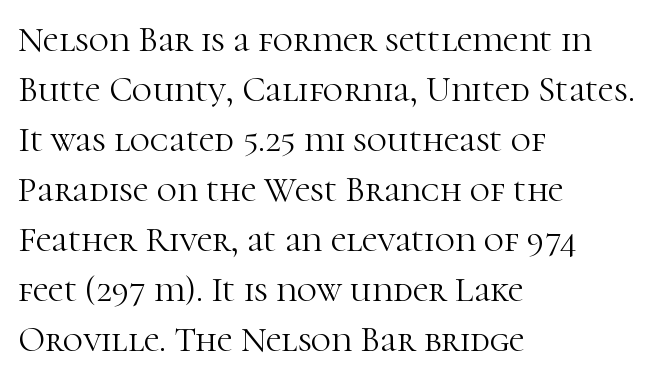
Q: Is the text bold? A: No.
Q: Is the text italic (slanted)? A: No, it is upright.
Q: Is the typeface a serif or a sans-serif typeface? A: Serif.
Q: Is the text underlined? A: No.
Q: How is the paragraph aligned? A: Left-aligned.
Q: Is the spacing between letters normal or unusually wide? A: Normal.
Q: Is the spacing between lines tight, normal or loose? A: Normal.
Q: Width (condensed, normal, or wide)? A: Normal.
Q: Stroke contrast? A: High.
Q: x-height? A: Medium.
Q: Monospaced? A: No.
